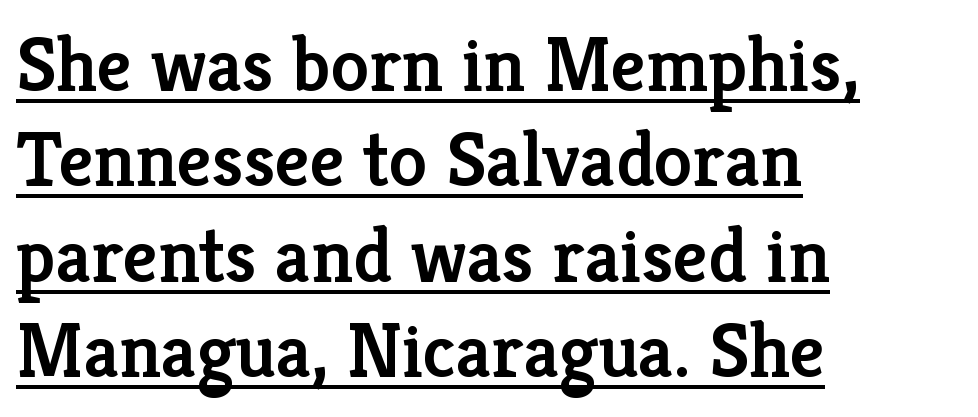
The passage is arranged the way most books set body copy — flush left. These lines keep a tight, regular rhythm from letter to letter. These lines are composed in type with serifs. Strokes here are thickened, but only to semibold level. Somebody hit Ctrl+U on this one — the words are underlined. This is the regular roman posture of the typeface.
